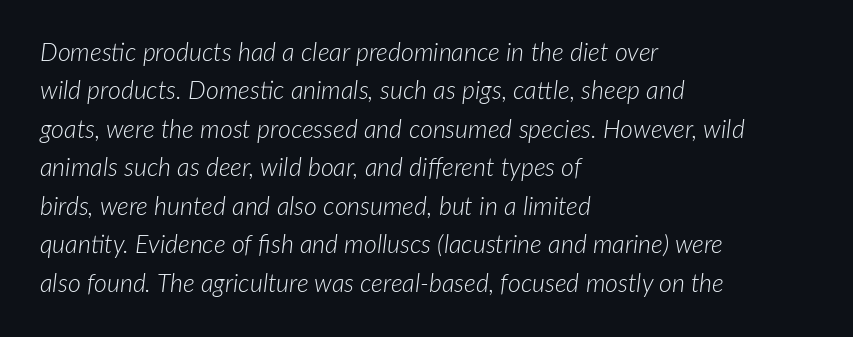
{"italic": "yes", "lean": "right", "slant_degrees": 7, "bold": "no", "underline": "no", "align": "left", "line_spacing": "normal", "line_spacing_ratio": 1.54, "letter_spacing": "normal", "letter_spacing_em": 0.0, "glyph_px": 25}
